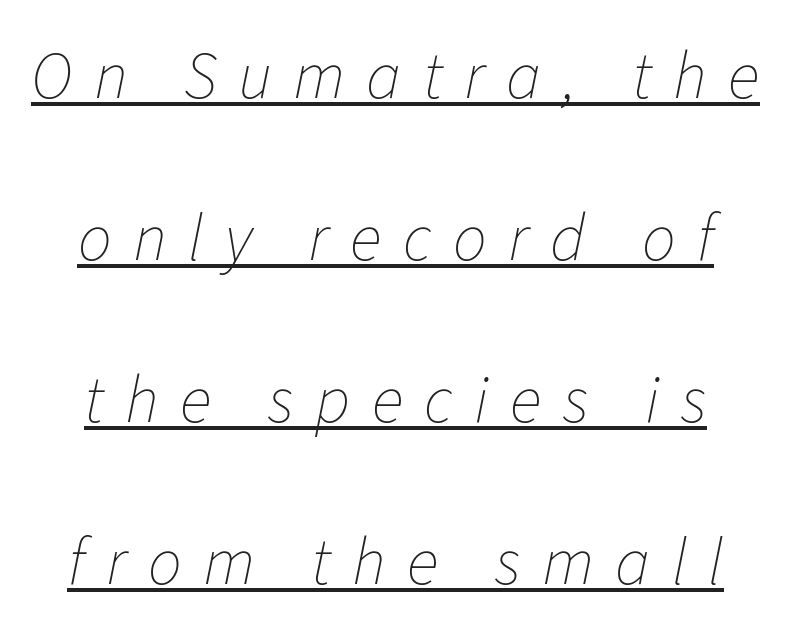
Q: Is the text bold? A: No.
Q: Is the text italic (slanted)? A: Yes, it leans right by about 11 degrees.
Q: Is the text underlined? A: Yes.
Q: Is the spacing between letters normal or unusually wide? A: Unusually wide.
Q: Is the spacing between lines tight, normal or loose? A: Loose.
Q: Width (condensed, normal, or wide)? A: Normal.
Q: Stroke contrast? A: Low.
Q: x-height? A: Medium.
Q: Monospaced? A: No.
